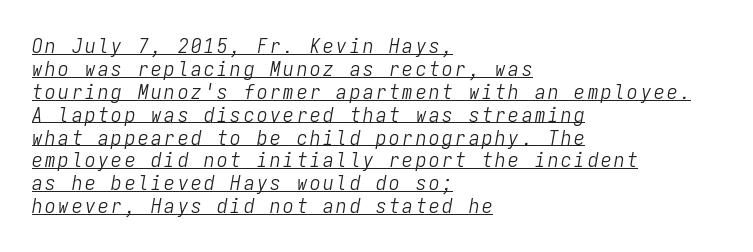
{"italic": "yes", "lean": "right", "slant_degrees": 9, "bold": "no", "underline": "yes", "align": "left", "line_spacing": "tight", "line_spacing_ratio": 1.09, "glyph_px": 21}
